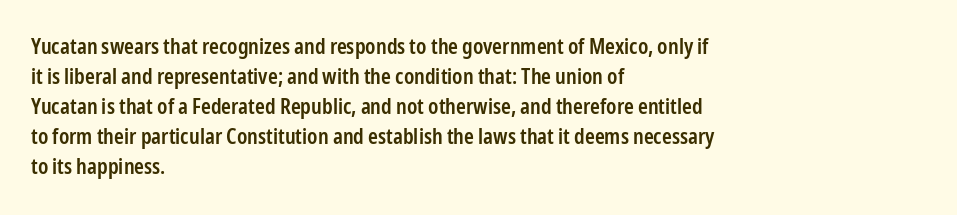
What weight is shown? A semibold, between regular and bold. Nobody touched the tracking dial on this one. This sample keeps an unexceptional amount of space between lines. The typography opts for an upright posture over an oblique one. These lines stack with their left ends in a neat column. The specimen omits any rule beneath the text block's lines.
